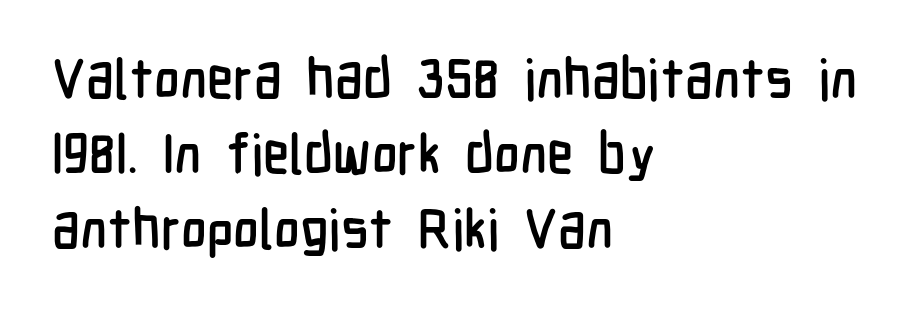
{"serif": "no", "italic": "no", "width": "condensed", "stroke_contrast": "low", "x_height": "medium", "monospaced": "no", "underline": "no", "align": "left", "line_spacing": "normal", "line_spacing_ratio": 1.36, "letter_spacing": "normal", "letter_spacing_em": 0.0, "glyph_px": 55}
